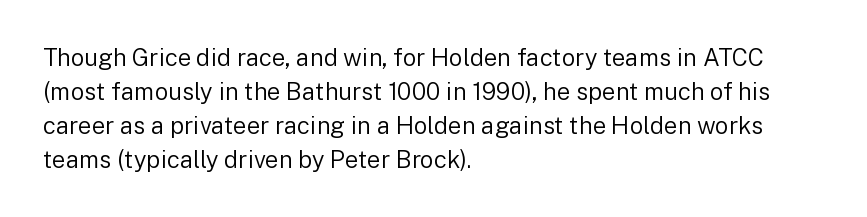
{"italic": "no", "bold": "no", "underline": "no", "align": "left", "line_spacing": "normal", "line_spacing_ratio": 1.41, "letter_spacing": "normal", "letter_spacing_em": 0.0, "glyph_px": 24}
